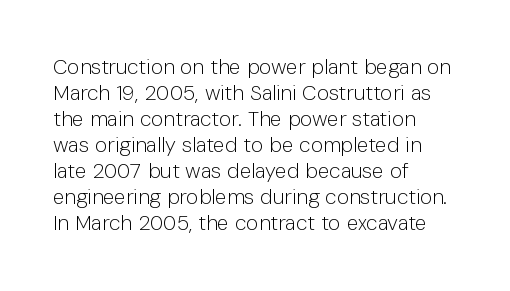
The image shows 21 px text type, upright; set left-aligned, line spacing 1.24x, normal letter spacing, not underlined.
